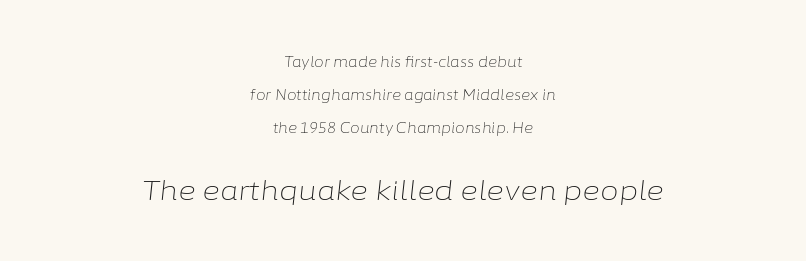
Q: Is the text bold? A: No.
Q: Is the text italic (slanted)? A: Yes, it leans right by about 6 degrees.
Q: Is the text underlined? A: No.
Q: How is the paragraph aligned? A: Centered.
Q: Is the spacing between letters normal or unusually wide? A: Normal.
Q: Is the spacing between lines tight, normal or loose? A: Loose.
Q: Which block of text is set in a larger size, the first (top) or the second (bottom)? A: The second (bottom) one.
